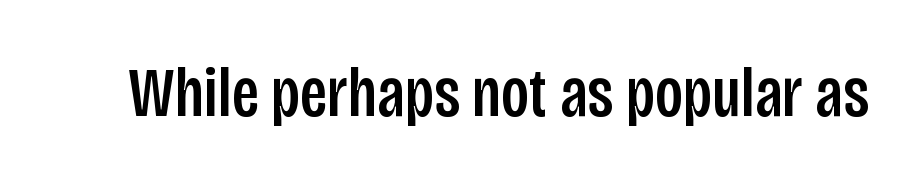
No word sits above an underline. This is sans-serif lettering, the kind often seen on screens and signage. Spacing between characters is what you'd get straight out of the box. Note the varied advance widths — an 'i' is clearly narrower than an 'm'.
